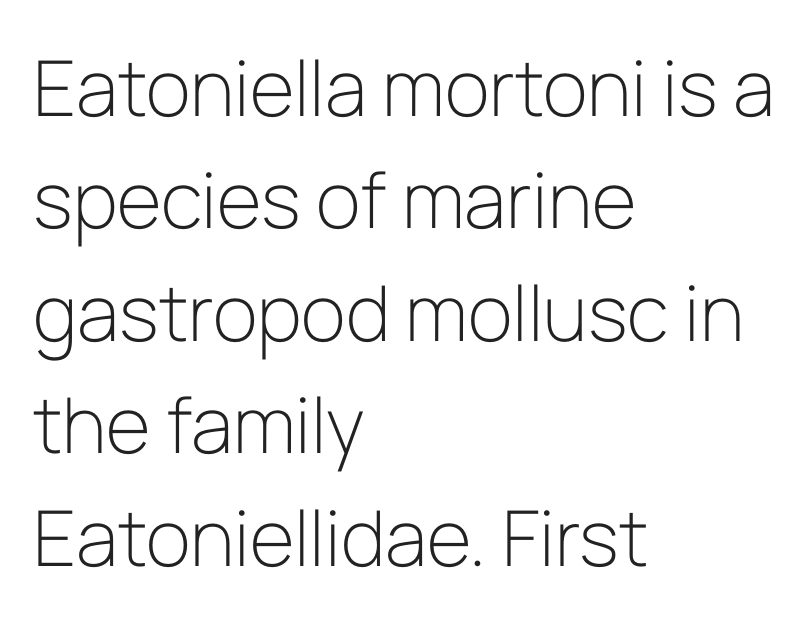
Q: Is the text bold? A: No.
Q: Is the text italic (slanted)? A: No, it is upright.
Q: Is the typeface a serif or a sans-serif typeface? A: Sans-serif.
Q: Is the text underlined? A: No.
Q: How is the paragraph aligned? A: Left-aligned.
Q: Is the spacing between letters normal or unusually wide? A: Normal.
Q: Is the spacing between lines tight, normal or loose? A: Normal.
Q: Width (condensed, normal, or wide)? A: Normal.
Q: Stroke contrast? A: Low.
Q: x-height? A: Medium.
Q: Monospaced? A: No.
